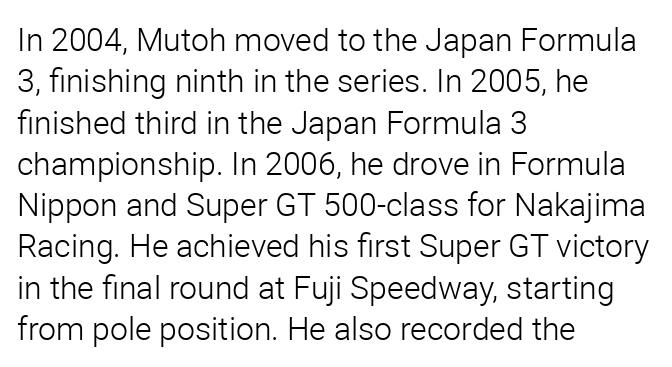
{"serif": "no", "italic": "no", "bold": "no", "weight": "light", "width": "normal", "stroke_contrast": "low", "x_height": "medium", "monospaced": "no", "underline": "no", "align": "left", "line_spacing": "normal", "line_spacing_ratio": 1.29, "letter_spacing": "normal", "letter_spacing_em": 0.0, "glyph_px": 32}
